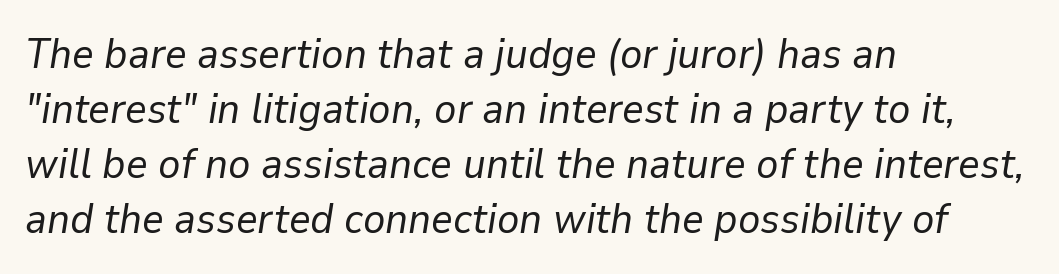
Stroke thickness stays within the range of a standard reading face or lighter. The foot of each line stays bare and open. Caption: multi-line text, flush left, ragged right. Proportional: the letters do not fall into vertical columns.
